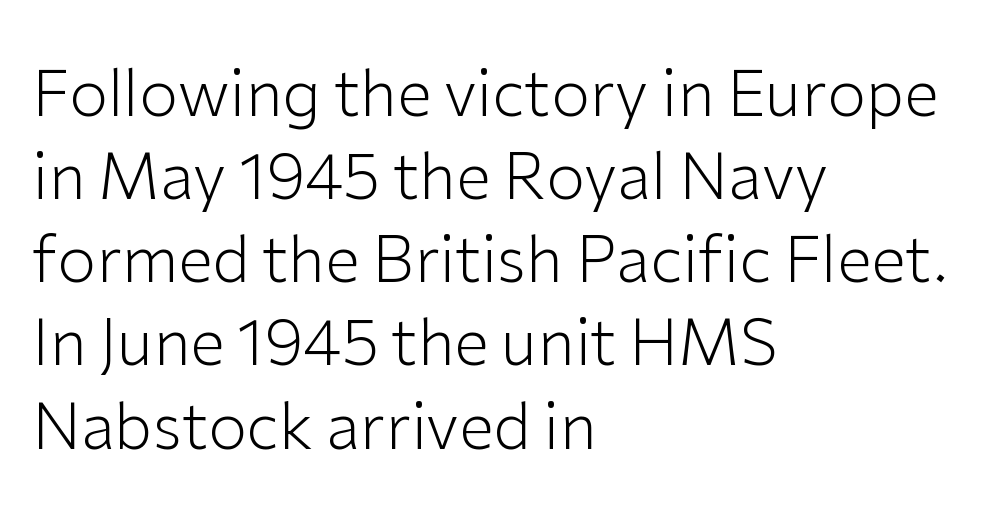
Varying glyph widths throughout — classic text-font behaviour. Does the copy run flush right? No — it runs flush left. Interline gaps are of average width in this sample. The glyphs in this specimen are sans serif. The zone under the glyphs is completely vacant.
